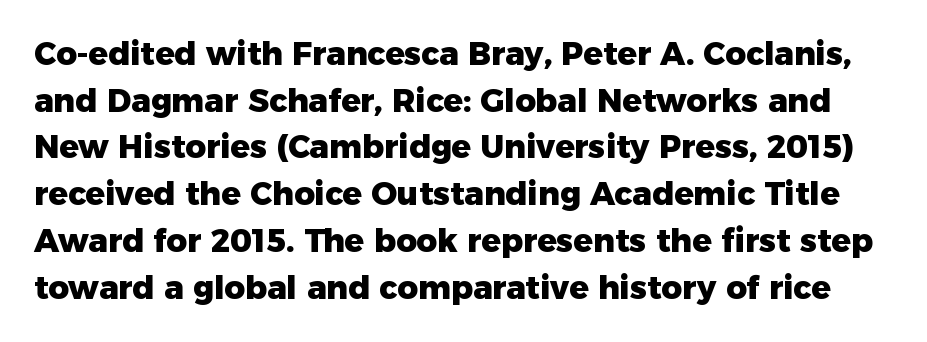
The image shows 32 px heavy sans-serif type, upright; set normal line spacing (1.46x), normal letter spacing, not underlined; low stroke contrast and a medium x-height.
